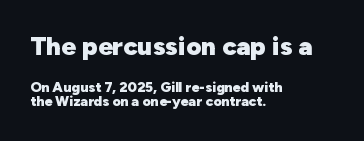
{"italic": "no", "bold": "yes", "underline": "no", "align": "left", "line_spacing": "tight", "line_spacing_ratio": 1.04, "letter_spacing": "normal", "letter_spacing_em": 0.0, "larger_block": "first", "size_ratio": 1.86, "glyph_px": 26}
